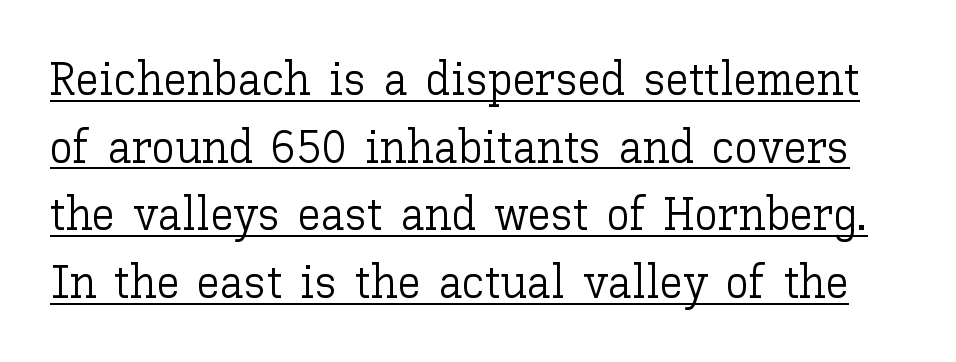
The image shows 47 px light type, upright; set normal line spacing (1.44x), normal letter spacing, underlined; low stroke contrast and a medium x-height.
